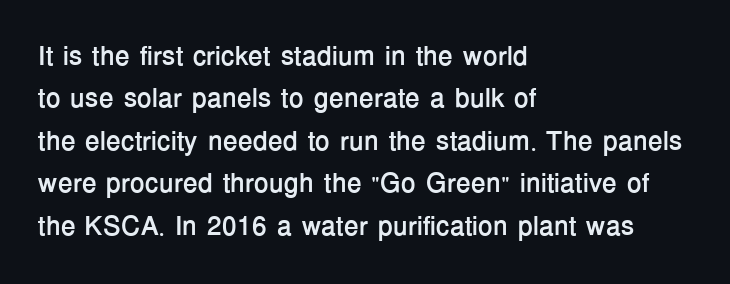
The axis of the letterforms is exactly vertical. The passage is arranged the way most books set body copy — flush left. Beneath every word, the page is bare. Summary of weight: heavy, a full bold. In terms of leading, this rendering sits right in the middle.
